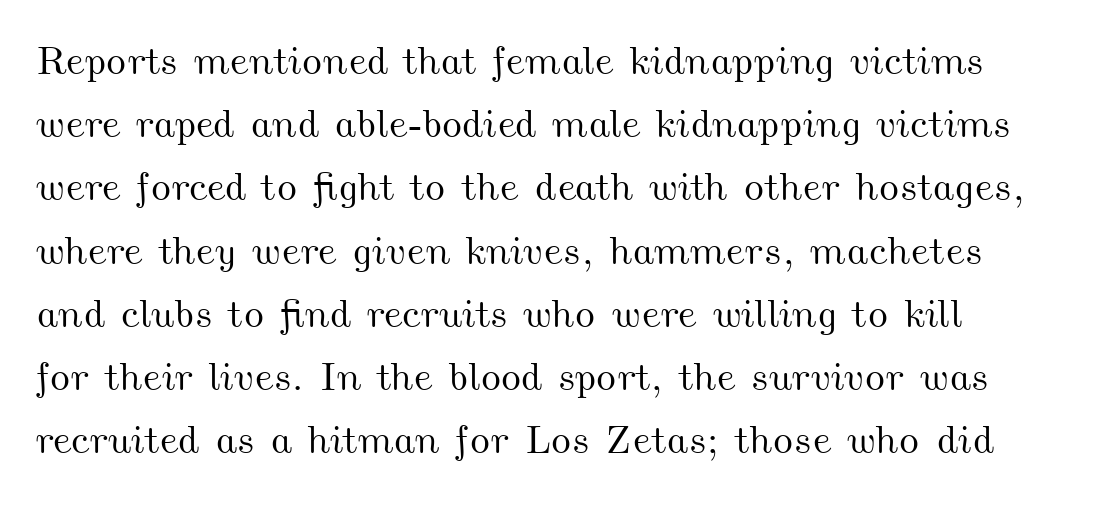
Q: Is the text underlined? A: No.
Q: Is the spacing between letters normal or unusually wide? A: Normal.
Q: Is the spacing between lines tight, normal or loose? A: Normal.
Q: Width (condensed, normal, or wide)? A: Wide.
Q: Stroke contrast? A: Medium.
Q: x-height? A: Small.
Q: Monospaced? A: No.
